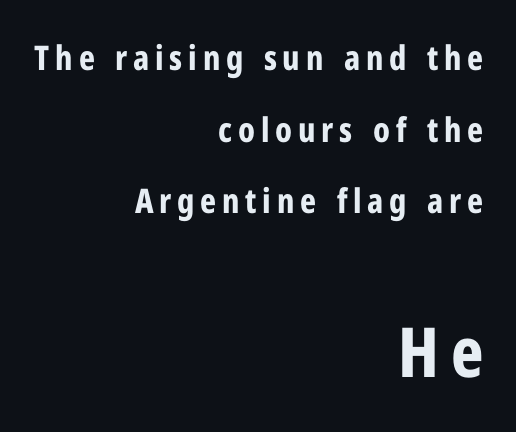
This sample trades compactness for vertical openness between lines. The designer gave the closing block more size than the opening block. A student would call this right alignment; a typographer would say flush right, rag left. A sans-serif font was chosen for this passage. Do the characters align in a grid? No, the font is proportional. How heavy is the stroke? Heavy — this is a bold.
